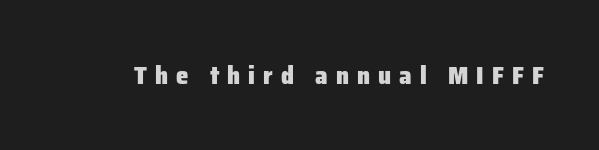
{"italic": "no", "bold": "yes", "underline": "no", "letter_spacing": "wide", "letter_spacing_em": 0.32, "glyph_px": 25}
